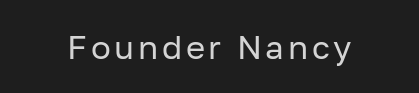
Varying glyph widths throughout — classic text-font behaviour. Nope, not italic — everything's standing straight. The font sits on the lighter half of the weight spectrum, regular included. Stroke terminals: plain, sans-serif.
